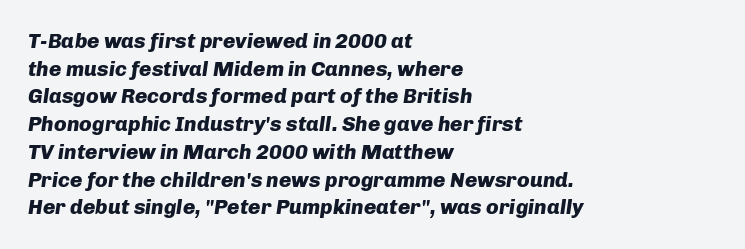
Q: Is the text bold? A: Yes.
Q: Is the text italic (slanted)? A: Yes, it leans right by about 8 degrees.
Q: Is the text underlined? A: No.
Q: How is the paragraph aligned? A: Left-aligned.
Q: Is the spacing between letters normal or unusually wide? A: Normal.
Q: Is the spacing between lines tight, normal or loose? A: Normal.
